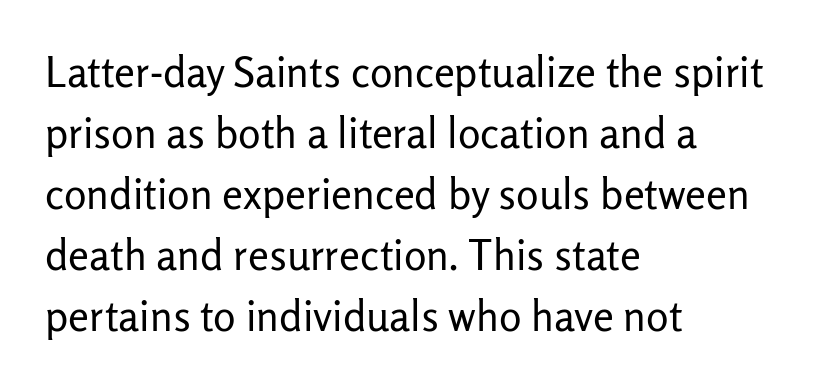
The image shows 42 px regular-weight sans-serif type, upright; set left-aligned, normal line spacing (1.45x), normal letter spacing, not underlined; low stroke contrast and a medium x-height.
